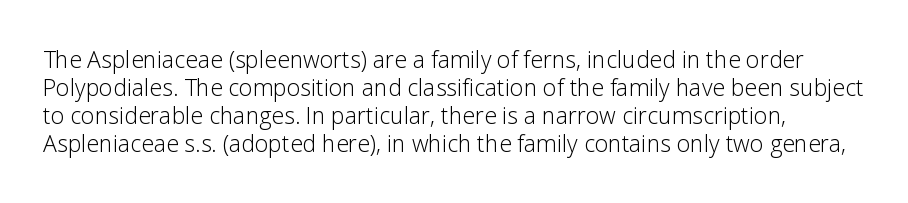
{"italic": "no", "bold": "no", "underline": "no", "line_spacing_ratio": 1.22, "letter_spacing": "normal", "letter_spacing_em": 0.0, "glyph_px": 23}
